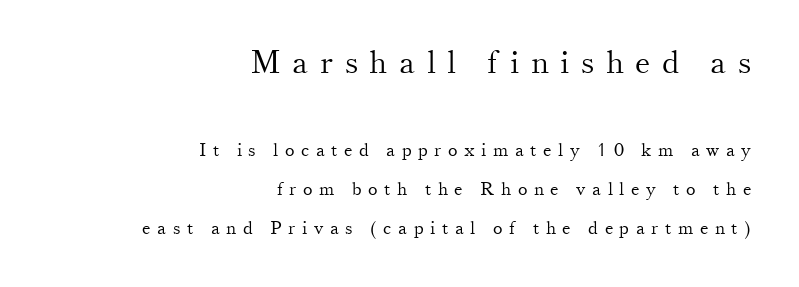
Q: Is the text bold? A: No.
Q: Is the text italic (slanted)? A: No, it is upright.
Q: Is the typeface a serif or a sans-serif typeface? A: Serif.
Q: Is the text underlined? A: No.
Q: How is the paragraph aligned? A: Right-aligned.
Q: Is the spacing between letters normal or unusually wide? A: Unusually wide.
Q: Is the spacing between lines tight, normal or loose? A: Loose.
Q: Which block of text is set in a larger size, the first (top) or the second (bottom)? A: The first (top) one.
Q: Width (condensed, normal, or wide)? A: Normal.
Q: Stroke contrast? A: Medium.
Q: x-height? A: Small.
Q: Monospaced? A: No.
